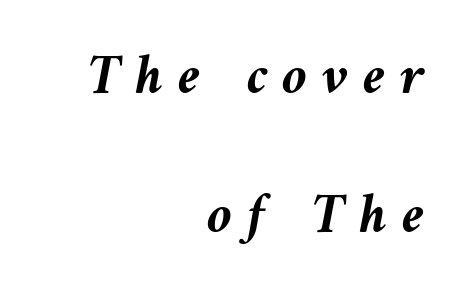
Q: Is the text bold? A: Yes.
Q: Is the text italic (slanted)? A: Yes, it leans left by about 9 degrees.
Q: Is the text underlined? A: No.
Q: How is the paragraph aligned? A: Right-aligned.
Q: Is the spacing between letters normal or unusually wide? A: Unusually wide.
Q: Is the spacing between lines tight, normal or loose? A: Loose.
Q: Width (condensed, normal, or wide)? A: Normal.
Q: Stroke contrast? A: Medium.
Q: x-height? A: Medium.
Q: Monospaced? A: No.
